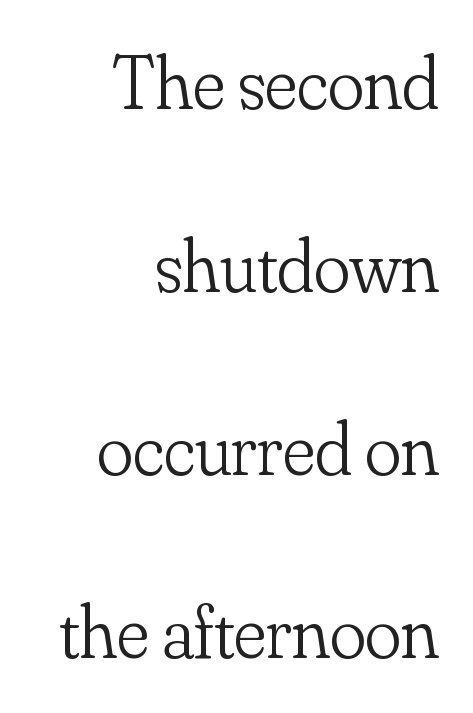
The rendering keeps characters at their native spacing. Honestly, there is no underline to notice here at all. Stems and bowls with no extra thickness — not bold. Small tapered or slab feet sit at the stroke ends, so this counts as serif. Reading down the column, the eye jumps a long way to each next line. Italic? Not at all — the glyphs are vertical.
